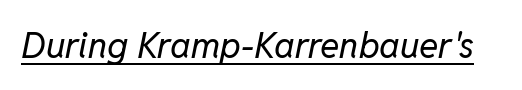
Q: Is the text bold? A: No.
Q: Is the text italic (slanted)? A: Yes, it leans right by about 11 degrees.
Q: Is the text underlined? A: Yes.
Q: Is the spacing between letters normal or unusually wide? A: Normal.
Q: Width (condensed, normal, or wide)? A: Normal.
Q: Stroke contrast? A: Low.
Q: x-height? A: Medium.
Q: Monospaced? A: No.
